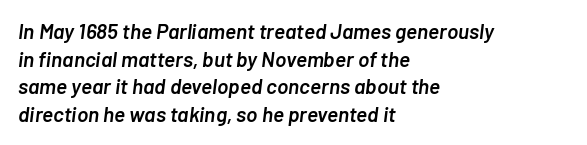
An italicized treatment has been applied to the whole sample. Every letter is mildly thick-stroked: semibold rather than bold. The setting favours the left margin, as ordinary paragraphs usually do. The leading is moderate, giving the passage an even texture.
